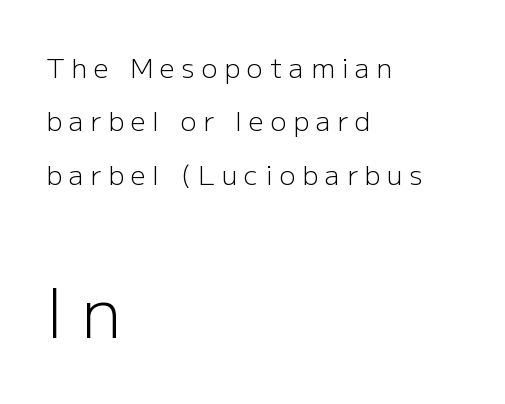
{"serif": "no", "italic": "no", "bold": "no", "weight": "light", "width": "normal", "stroke_contrast": "low", "x_height": "medium", "monospaced": "no", "underline": "no", "align": "left", "line_spacing": "loose", "line_spacing_ratio": 1.98, "letter_spacing": "wide", "letter_spacing_em": 0.25, "larger_block": "second", "size_ratio": 2.48, "glyph_px": 67}
